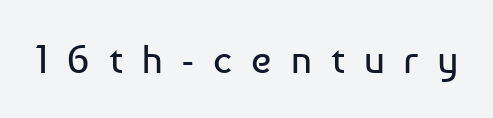
Q: Is the text bold? A: No.
Q: Is the text italic (slanted)? A: No, it is upright.
Q: Is the typeface a serif or a sans-serif typeface? A: Sans-serif.
Q: Is the text underlined? A: No.
Q: Is the spacing between letters normal or unusually wide? A: Unusually wide.
Q: Width (condensed, normal, or wide)? A: Normal.
Q: Stroke contrast? A: Low.
Q: x-height? A: Medium.
Q: Monospaced? A: No.
